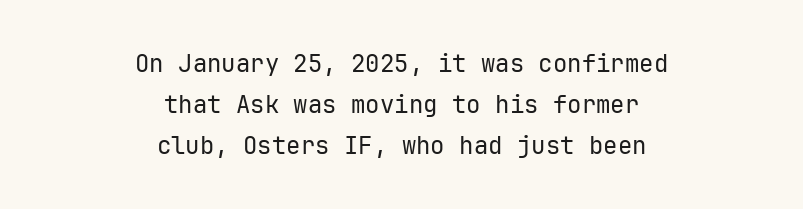
Q: Is the text bold? A: No.
Q: Is the text italic (slanted)? A: No, it is upright.
Q: Is the text underlined? A: No.
Q: How is the paragraph aligned? A: Centered.
Q: Is the spacing between letters normal or unusually wide? A: Normal.
Q: Is the spacing between lines tight, normal or loose? A: Normal.
